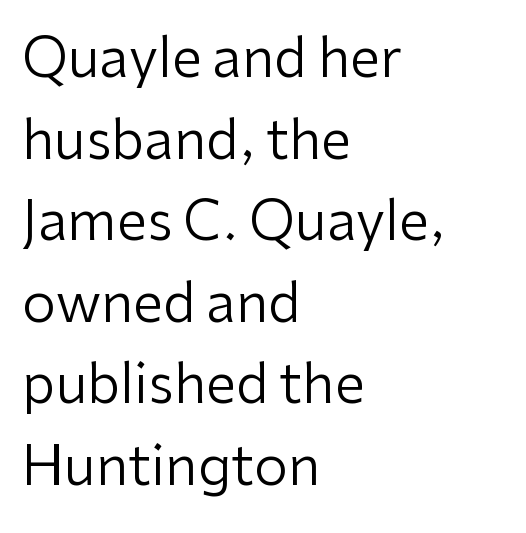
Typeset ragged right — the left edge is the straight one. What stands out about the letter spacing? Nothing — it is the standard amount. Grotesque or geometric, the face here clearly has no serifs. Think of a printed novel: that variable character pitch is what you see here. The line-height multiplier appears to be the usual default.
